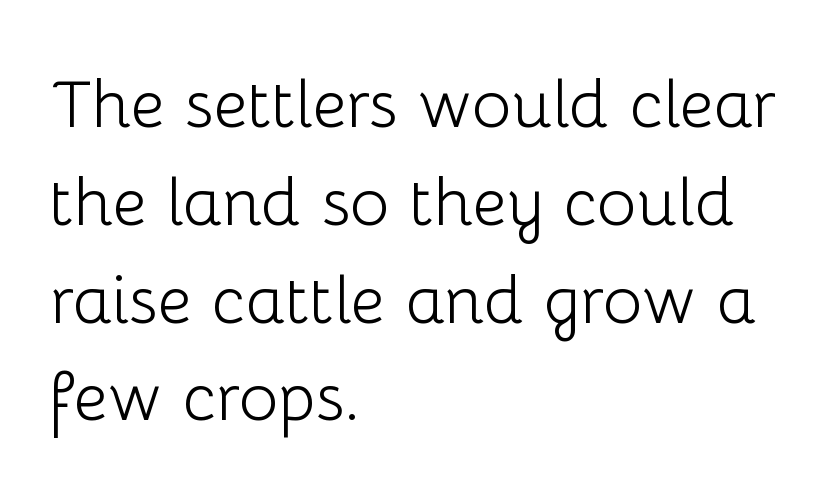
The image shows 67 px light sans-serif type, upright; set left-aligned, normal line spacing (1.46x), normal letter spacing, not underlined; low stroke contrast and a medium x-height.
